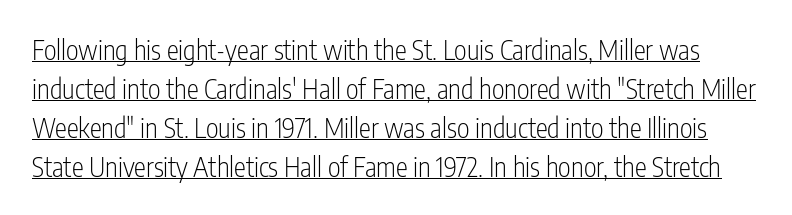
Q: Is the text bold? A: No.
Q: Is the text italic (slanted)? A: No, it is upright.
Q: Is the text underlined? A: Yes.
Q: Is the spacing between letters normal or unusually wide? A: Normal.
Q: Is the spacing between lines tight, normal or loose? A: Normal.
